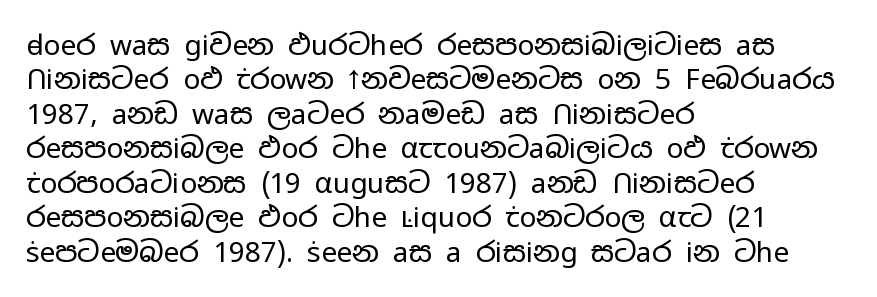
If you drew a ruler down the left edge, every line would touch it. Weight: not bold — regular or lighter. The zone under the glyphs is completely vacant. Proportional: the letters do not fall into vertical columns.
